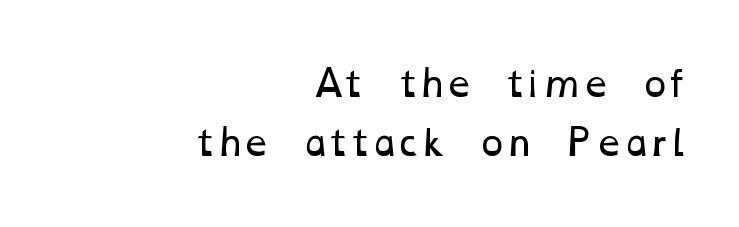
{"bold": "no", "weight": "regular", "width": "wide", "stroke_contrast": "low", "x_height": "medium", "monospaced": "no", "underline": "no", "align": "right", "line_spacing": "normal", "line_spacing_ratio": 1.69, "letter_spacing": "normal", "letter_spacing_em": 0.0, "glyph_px": 35}
